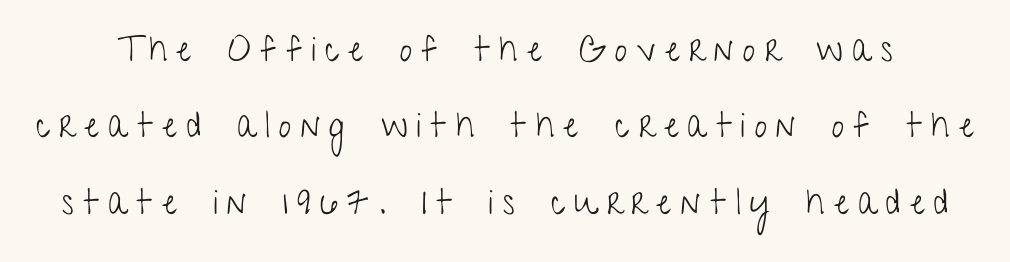
Descenders are the only things crossing below the line. Observe the absence of serifs on each vertical stroke in this sample. Every character sits straight up, as roman type does. Spacing verdict: proportional, widths tailored to each character. The cut favours lightness, reaching ordinary text weight at its darkest. Compared with typical body copy, the letter spacing here is much looser.
